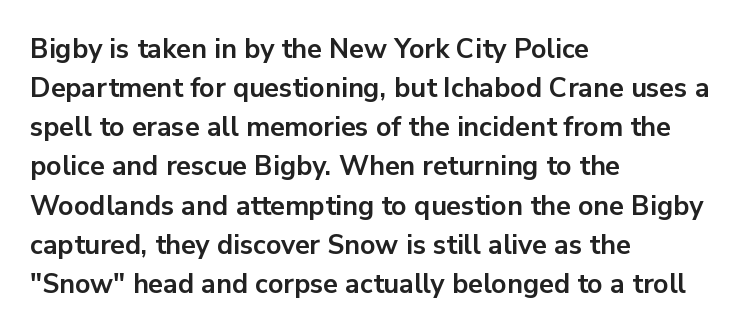
The typography opts for an upright posture over an oblique one. The face used here has the dense, thick strokes of a bold. Words float on clear page, feet unadorned. The typesetter chose a ragged-right arrangement here.
